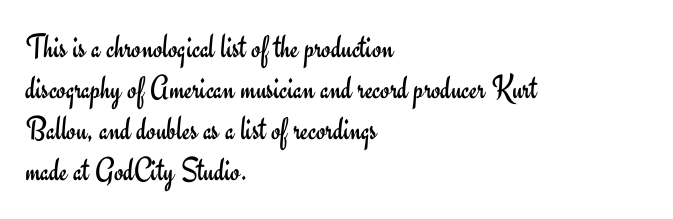
Heaviness? Minimal to ordinary, like unemphasized prose. The typesetter chose a ragged-right arrangement here. Each row of text sits above clean, open space. Type style note: lacks serifs. The rendering uses natural spacing where letterforms have individual widths.
